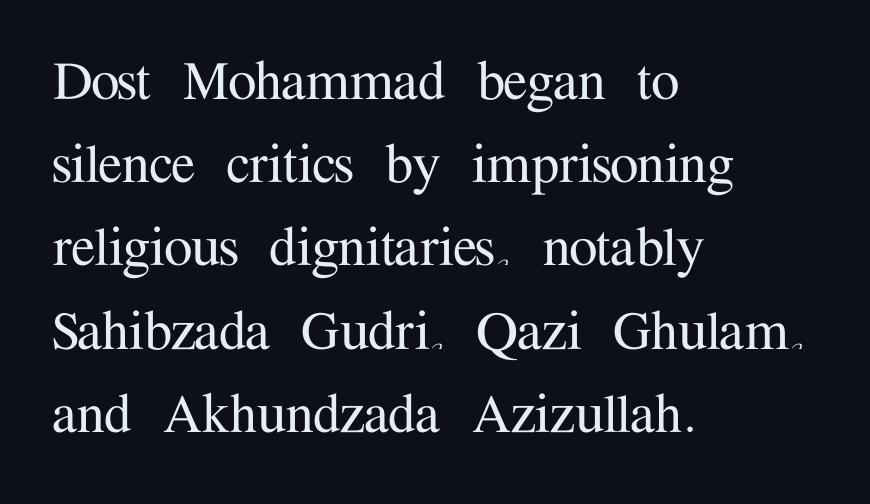
The face used here is rendered with its standard letterfit. The baseline area is clear. This is the regular roman posture of the typeface. The passage shown is typed in a proportional face where columns would drift.
